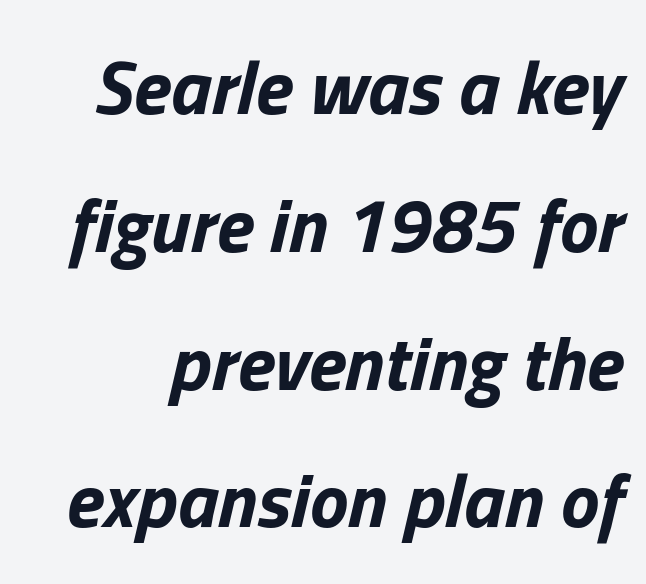
The image shows 77 px bold type, italic (leaning right); set line spacing 1.79x, normal letter spacing, not underlined; low stroke contrast and a medium x-height.
